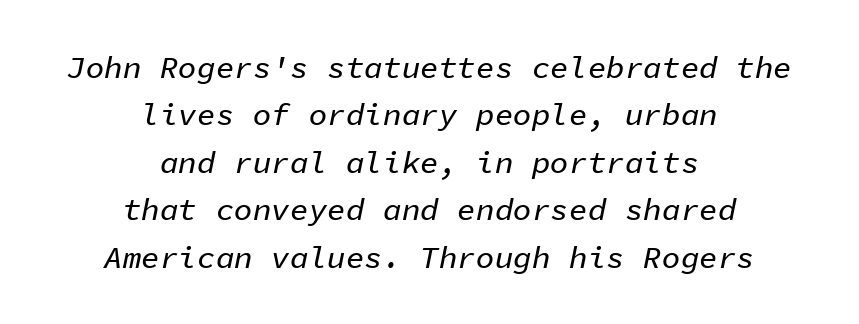
Which margin do the lines hug? Neither — every line sits in the middle. Each new line begins a customary step beneath the previous one. Default kerning and tracking; the words read as compact shapes. The specimen reads as italic at a glance.
